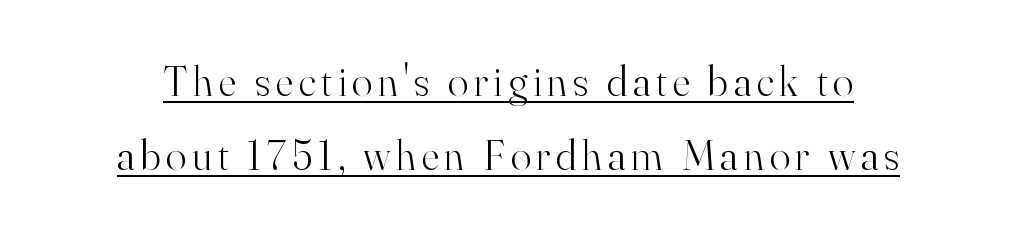
{"serif": "yes", "italic": "no", "bold": "no", "weight": "light", "width": "normal", "stroke_contrast": "high", "x_height": "small", "monospaced": "no", "underline": "yes", "line_spacing_ratio": 1.72, "glyph_px": 43}
